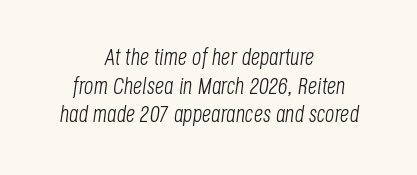
Q: Is the text bold? A: No.
Q: Is the text italic (slanted)? A: Yes, it leans right by about 8 degrees.
Q: Is the text underlined? A: No.
Q: How is the paragraph aligned? A: Centered.
Q: Is the spacing between letters normal or unusually wide? A: Normal.
